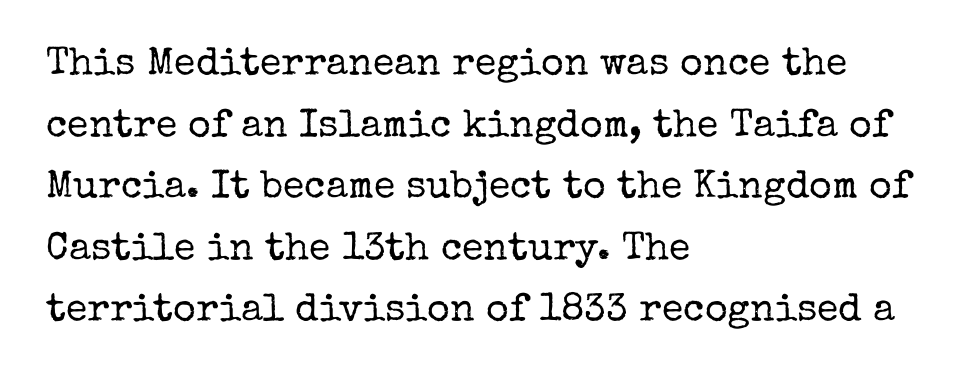
The image shows 39 px regular-weight serif type, upright; set left-aligned, normal line spacing (1.58x), normal letter spacing, not underlined; low stroke contrast and a medium x-height.
